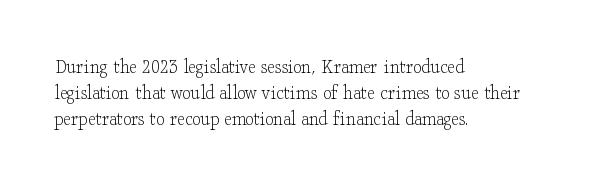
{"italic": "no", "bold": "no", "underline": "no", "align": "left", "line_spacing": "normal", "line_spacing_ratio": 1.25, "letter_spacing": "normal", "letter_spacing_em": 0.0, "glyph_px": 21}
